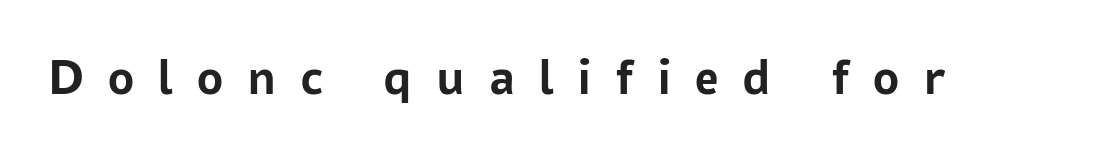
The image shows 52 px semibold sans-serif type, upright; set unusually wide letter spacing (+0.46 em), not underlined; low stroke contrast and a medium x-height.
